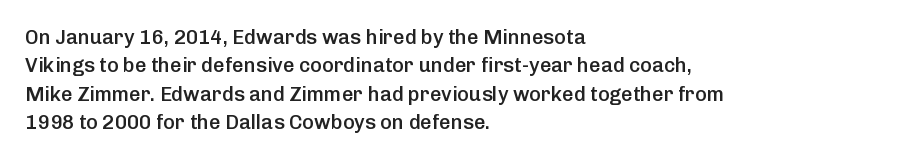
Q: Is the text bold? A: Semi-bold.
Q: Is the text italic (slanted)? A: No, it is upright.
Q: Is the text underlined? A: No.
Q: How is the paragraph aligned? A: Left-aligned.
Q: Is the spacing between letters normal or unusually wide? A: Normal.
Q: Is the spacing between lines tight, normal or loose? A: Normal.
